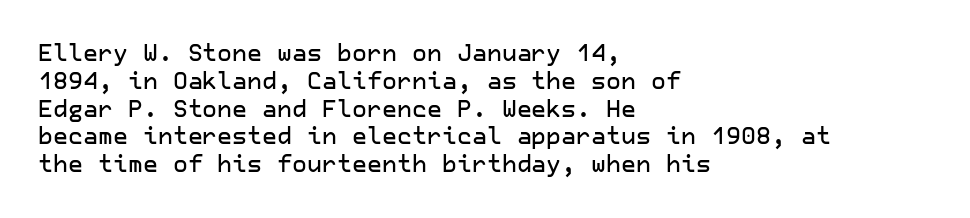
{"italic": "no", "underline": "no", "align": "left", "line_spacing_ratio": 1.21, "letter_spacing": "normal", "letter_spacing_em": 0.0, "glyph_px": 23}
